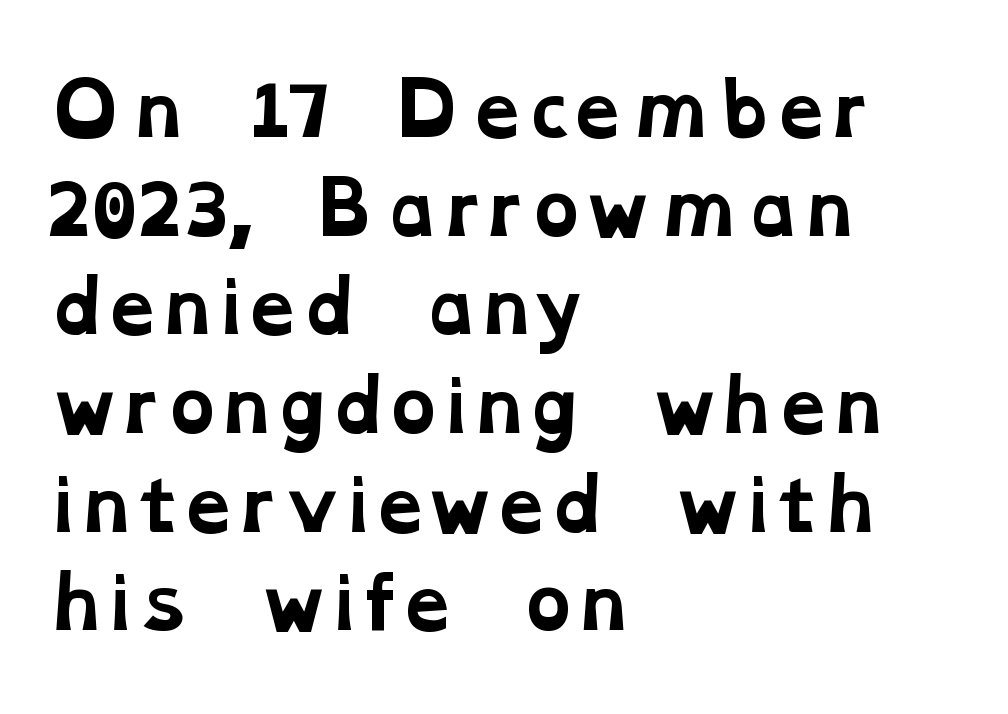
Q: Is the text bold? A: Yes.
Q: Is the typeface a serif or a sans-serif typeface? A: Serif.
Q: Is the text underlined? A: No.
Q: How is the paragraph aligned? A: Left-aligned.
Q: Is the spacing between letters normal or unusually wide? A: Normal.
Q: Is the spacing between lines tight, normal or loose? A: Normal.
Q: Width (condensed, normal, or wide)? A: Wide.
Q: Stroke contrast? A: Low.
Q: x-height? A: Medium.
Q: Monospaced? A: No.
